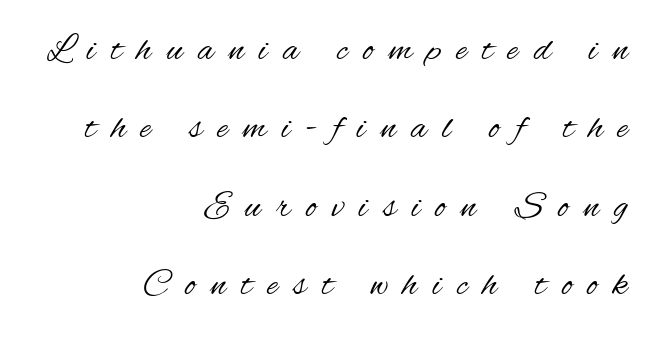
{"serif": "no", "bold": "no", "weight": "regular", "width": "condensed", "stroke_contrast": "medium", "x_height": "small", "monospaced": "no", "underline": "no", "align": "right", "line_spacing": "loose", "line_spacing_ratio": 2.12, "letter_spacing": "wide", "letter_spacing_em": 0.42, "glyph_px": 37}
